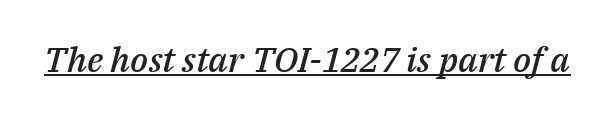
The image shows 35 px semibold type, italic (leaning right); set normal letter spacing, underlined; medium stroke contrast and a medium x-height.
